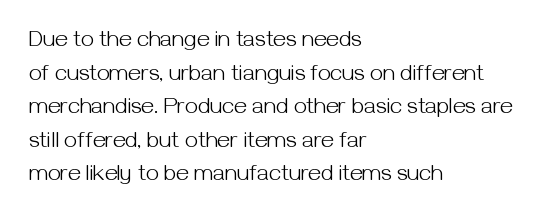
Q: Is the text bold? A: No.
Q: Is the text italic (slanted)? A: No, it is upright.
Q: Is the text underlined? A: No.
Q: How is the paragraph aligned? A: Left-aligned.
Q: Is the spacing between letters normal or unusually wide? A: Normal.
Q: Is the spacing between lines tight, normal or loose? A: Normal.
